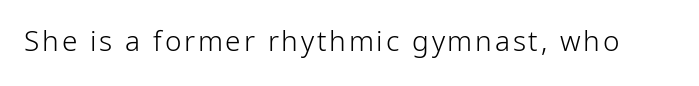
{"serif": "no", "italic": "no", "bold": "no", "weight": "light", "width": "normal", "stroke_contrast": "low", "x_height": "medium", "monospaced": "no", "underline": "no", "glyph_px": 28}
